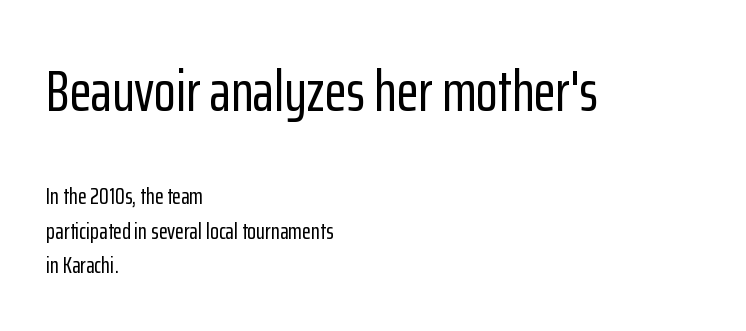
Q: Is the text italic (slanted)? A: No, it is upright.
Q: Is the typeface a serif or a sans-serif typeface? A: Sans-serif.
Q: Is the text underlined? A: No.
Q: How is the paragraph aligned? A: Left-aligned.
Q: Is the spacing between letters normal or unusually wide? A: Normal.
Q: Is the spacing between lines tight, normal or loose? A: Normal.
Q: Which block of text is set in a larger size, the first (top) or the second (bottom)? A: The first (top) one.
Q: Width (condensed, normal, or wide)? A: Condensed.
Q: Stroke contrast? A: Low.
Q: x-height? A: Medium.
Q: Monospaced? A: No.
